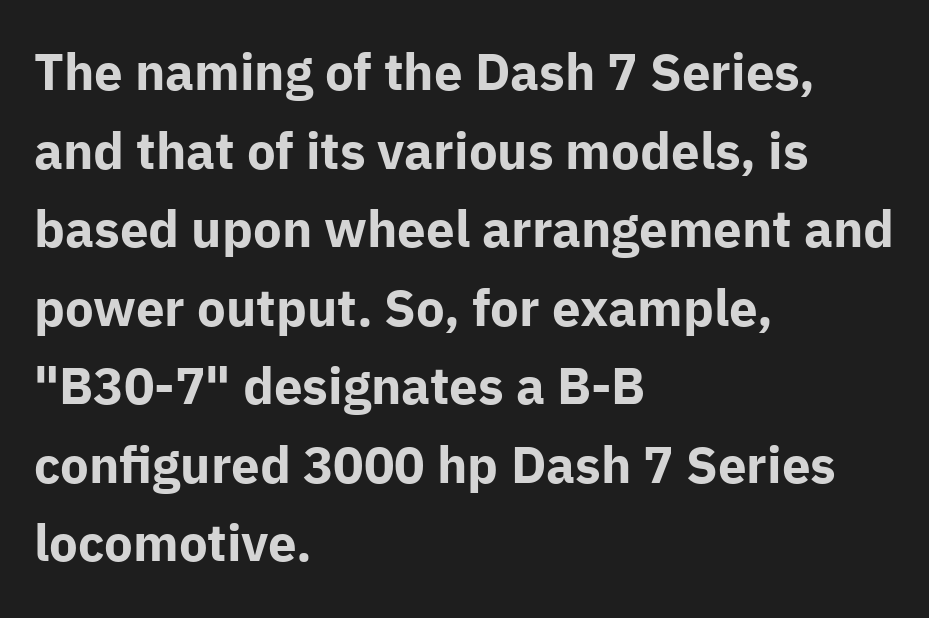
The image shows 51 px bold sans-serif type, upright; set left-aligned, normal line spacing (1.54x), normal letter spacing, not underlined; low stroke contrast and a medium x-height.
